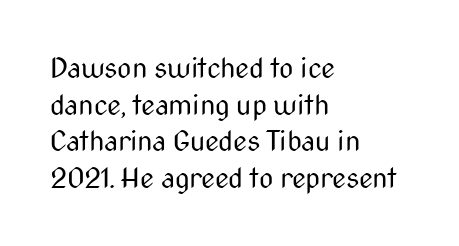
Horizontal bands of white between lines are of average thickness. The lettering stays uniformly vertical, giving the passage a roman look. Is the letter spacing exaggerated? No — it looks like the ordinary default. Type without underlining. The letters advance in unequal steps, a hallmark of proportional type. Font category for this specimen: sans-serif.
